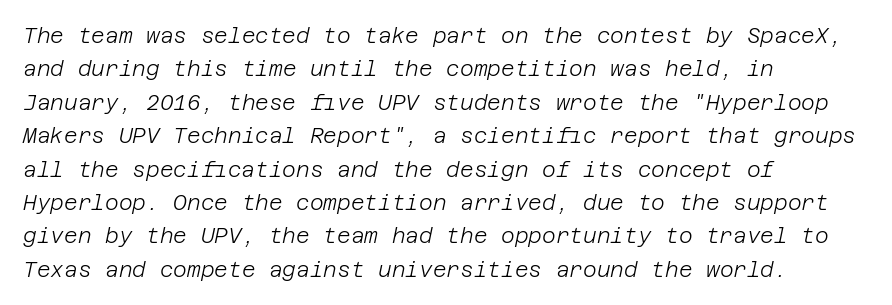
Q: Is the text bold? A: No.
Q: Is the text italic (slanted)? A: Yes, it leans right by about 12 degrees.
Q: Is the text underlined? A: No.
Q: How is the paragraph aligned? A: Left-aligned.
Q: Is the spacing between letters normal or unusually wide? A: Normal.
Q: Is the spacing between lines tight, normal or loose? A: Normal.
